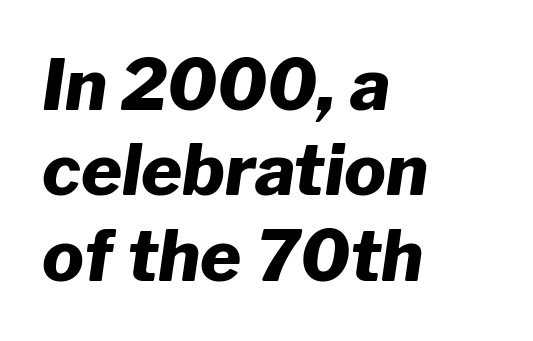
Q: Is the text bold? A: Yes.
Q: Is the text italic (slanted)? A: Yes, it leans right by about 8 degrees.
Q: Is the text underlined? A: No.
Q: How is the paragraph aligned? A: Left-aligned.
Q: Is the spacing between letters normal or unusually wide? A: Normal.
Q: Width (condensed, normal, or wide)? A: Normal.
Q: Stroke contrast? A: Low.
Q: x-height? A: Medium.
Q: Monospaced? A: No.
